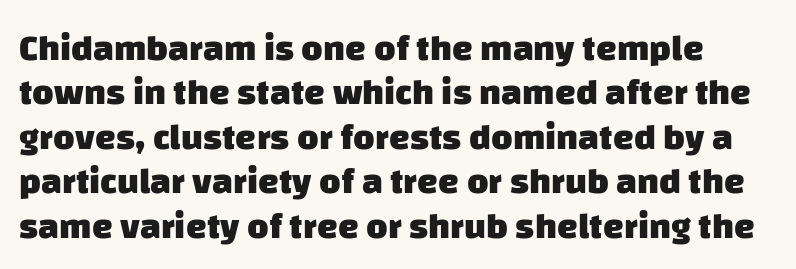
The rendering uses a bold face; every stroke is thick and dark. The passage shown has conventional tracking throughout. The rendering uses natural spacing where letterforms have individual widths. The glyphs in this specimen are sans serif. Only glyphs here, with clear space below each row.
